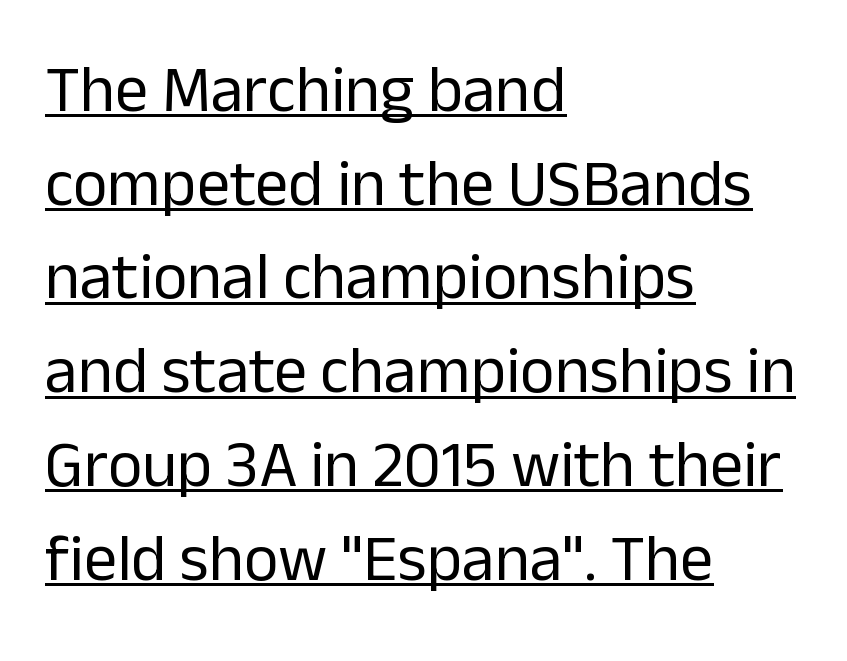
{"serif": "no", "italic": "no", "bold": "no", "weight": "regular", "width": "normal", "stroke_contrast": "low", "x_height": "medium", "monospaced": "no", "underline": "yes", "align": "left", "line_spacing": "normal", "line_spacing_ratio": 1.42, "letter_spacing": "normal", "letter_spacing_em": 0.0, "glyph_px": 66}
